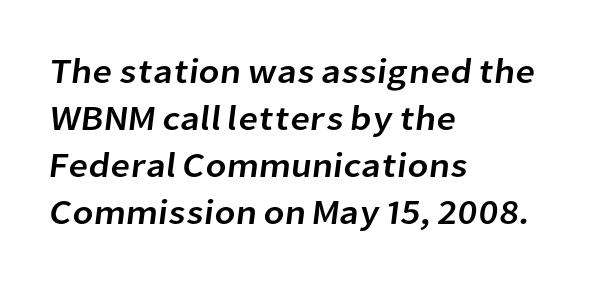
Q: Is the typeface a serif or a sans-serif typeface? A: Sans-serif.
Q: Is the text underlined? A: No.
Q: How is the paragraph aligned? A: Left-aligned.
Q: Is the spacing between letters normal or unusually wide? A: Normal.
Q: Is the spacing between lines tight, normal or loose? A: Normal.
Q: Width (condensed, normal, or wide)? A: Normal.
Q: Stroke contrast? A: Low.
Q: x-height? A: Medium.
Q: Monospaced? A: No.
